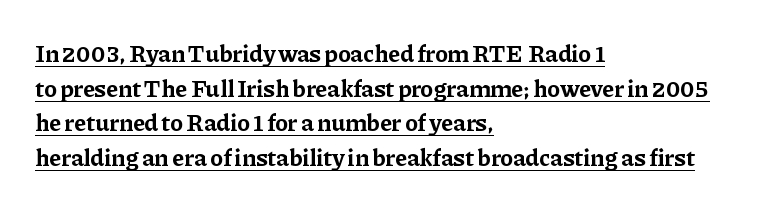
The image shows 24 px bold type, upright; set left-aligned, normal line spacing (1.44x), normal letter spacing, underlined.
